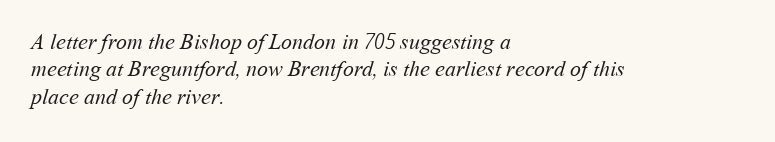
Q: Is the text bold? A: No.
Q: Is the text underlined? A: No.
Q: How is the paragraph aligned? A: Left-aligned.
Q: Is the spacing between letters normal or unusually wide? A: Normal.
